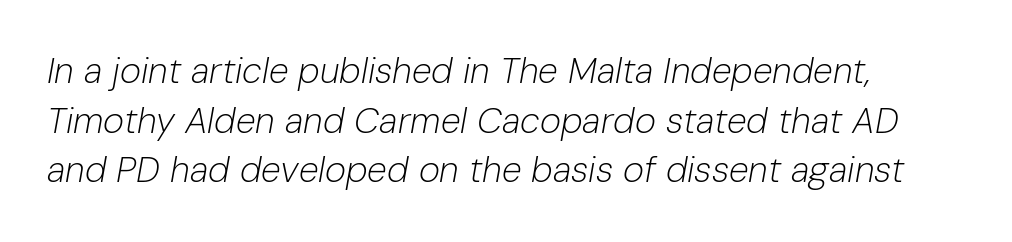
{"italic": "yes", "lean": "right", "slant_degrees": 10, "bold": "no", "weight": "light", "width": "normal", "stroke_contrast": "low", "x_height": "medium", "monospaced": "no", "underline": "no", "align": "left", "line_spacing": "normal", "line_spacing_ratio": 1.38, "letter_spacing": "normal", "letter_spacing_em": 0.0, "glyph_px": 36}
